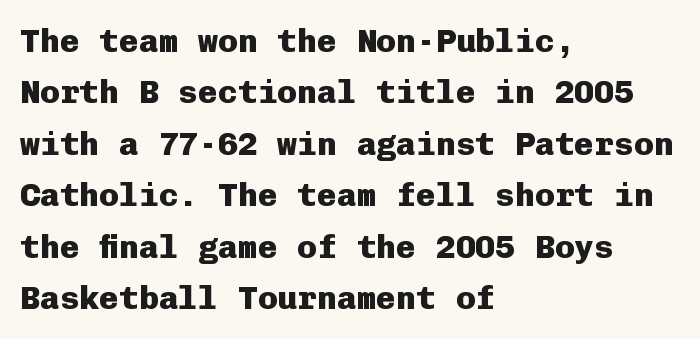
{"serif": "no", "italic": "no", "bold": "yes", "weight": "heavy", "width": "normal", "stroke_contrast": "low", "x_height": "medium", "monospaced": "yes", "underline": "no", "align": "left", "line_spacing": "normal", "line_spacing_ratio": 1.56, "letter_spacing": "normal", "letter_spacing_em": 0.0, "glyph_px": 33}
